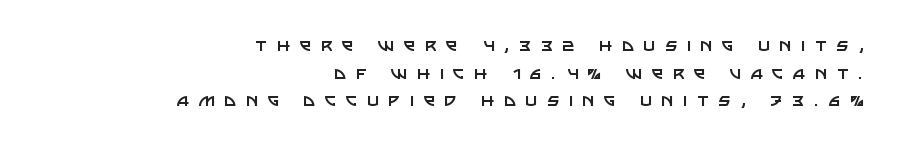
Q: Is the text bold? A: No.
Q: Is the text italic (slanted)? A: No, it is upright.
Q: Is the text underlined? A: No.
Q: How is the paragraph aligned? A: Right-aligned.
Q: Is the spacing between letters normal or unusually wide? A: Unusually wide.
Q: Is the spacing between lines tight, normal or loose? A: Normal.
